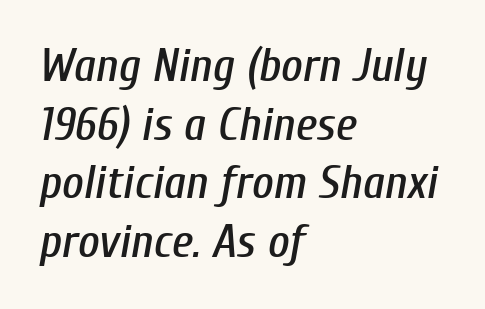
The image shows 47 px condensed type, italic (leaning right); set left-aligned, normal line spacing (1.25x), normal letter spacing, not underlined; low stroke contrast and a medium x-height.
